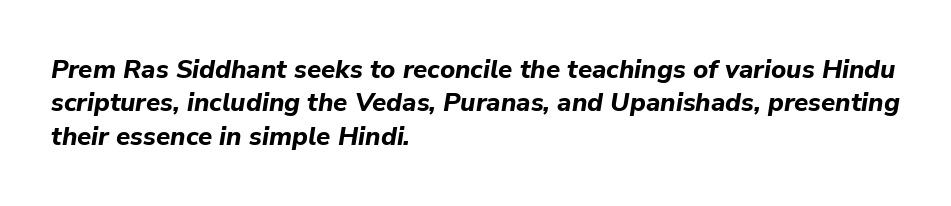
Q: Is the text bold? A: Yes.
Q: Is the text italic (slanted)? A: Yes, it leans right by about 9 degrees.
Q: Is the text underlined? A: No.
Q: How is the paragraph aligned? A: Left-aligned.
Q: Is the spacing between letters normal or unusually wide? A: Normal.
Q: Is the spacing between lines tight, normal or loose? A: Normal.
